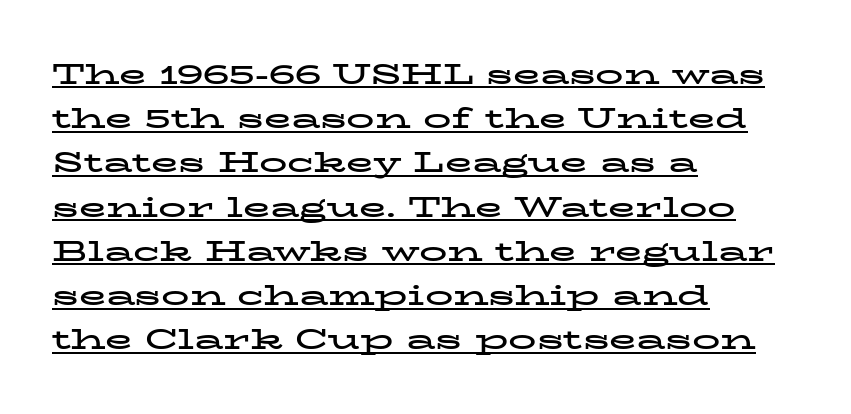
Q: Is the text bold? A: Yes.
Q: Is the text italic (slanted)? A: No, it is upright.
Q: Is the typeface a serif or a sans-serif typeface? A: Serif.
Q: Is the text underlined? A: Yes.
Q: How is the paragraph aligned? A: Left-aligned.
Q: Is the spacing between letters normal or unusually wide? A: Normal.
Q: Is the spacing between lines tight, normal or loose? A: Normal.
Q: Width (condensed, normal, or wide)? A: Wide.
Q: Stroke contrast? A: Low.
Q: x-height? A: Medium.
Q: Monospaced? A: No.
